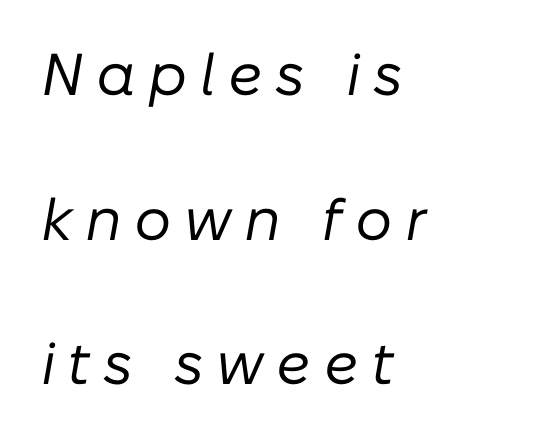
The image shows 59 px regular-weight type, italic (leaning right); set left-aligned, loose line spacing (2.45x), unusually wide letter spacing (+0.21 em), not underlined; low stroke contrast and a medium x-height.
